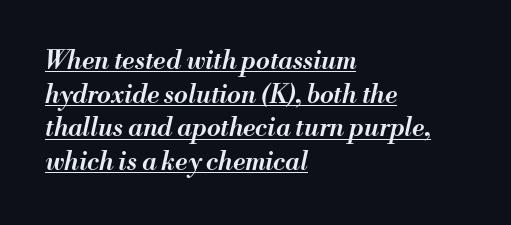
{"italic": "yes", "lean": "right", "slant_degrees": 13, "bold": "semi", "underline": "yes", "align": "left", "line_spacing": "normal", "line_spacing_ratio": 1.35, "letter_spacing": "normal", "letter_spacing_em": 0.0, "glyph_px": 25}
